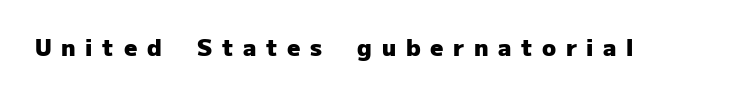
Honestly, there is no underline to notice here at all. This rendering widens character spacing well past its baseline value. Heavy-handed strokes throughout: this text is bold. Style check: upright.
